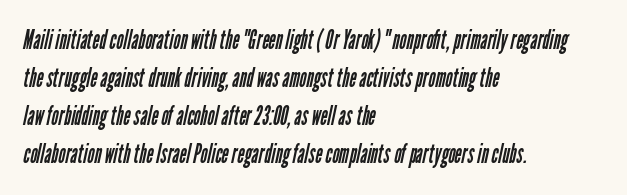
The image shows 27 px text type; set left-aligned, normal line spacing (1.41x), normal letter spacing, not underlined.
